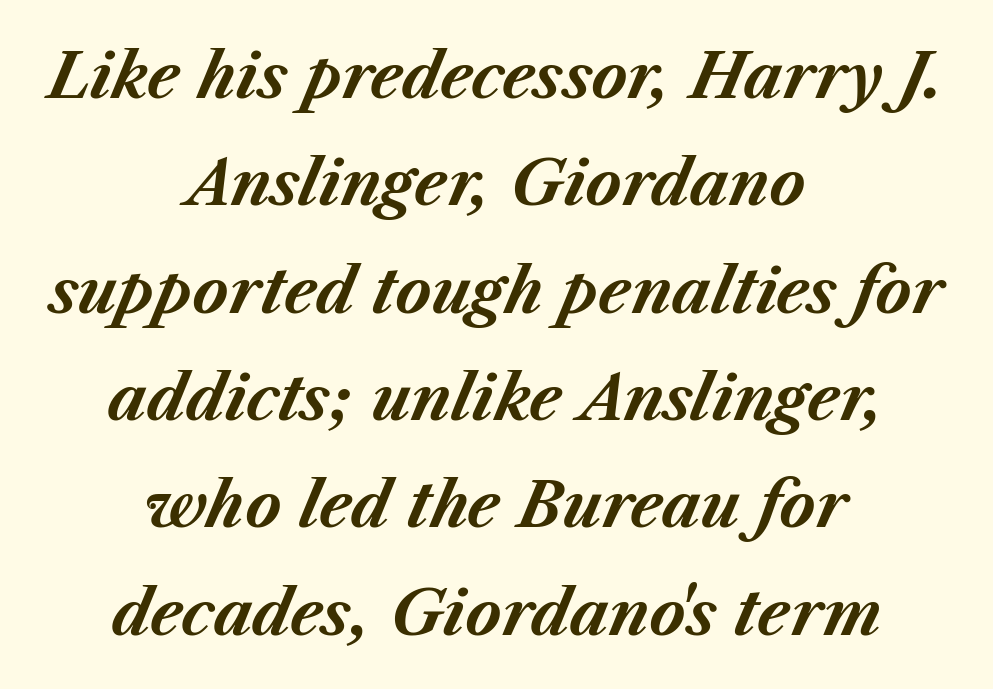
The image shows 61 px bold type, italic (leaning right); set centered, line spacing 1.76x, normal letter spacing, not underlined; medium stroke contrast and a medium x-height.
